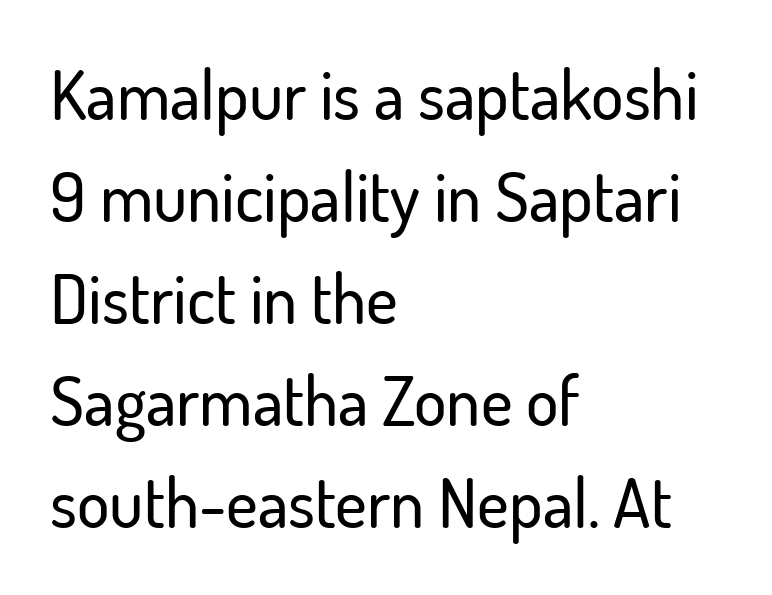
{"serif": "no", "italic": "no", "width": "normal", "stroke_contrast": "low", "x_height": "small", "monospaced": "no", "underline": "no", "align": "left", "line_spacing": "normal", "line_spacing_ratio": 1.5, "letter_spacing": "normal", "letter_spacing_em": 0.0, "glyph_px": 68}
